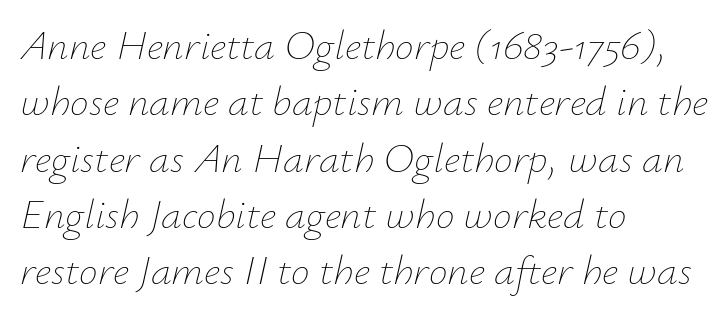
{"italic": "yes", "lean": "right", "slant_degrees": 12, "bold": "no", "weight": "thin", "width": "normal", "stroke_contrast": "low", "x_height": "small", "monospaced": "no", "underline": "no", "align": "left", "line_spacing": "normal", "line_spacing_ratio": 1.34, "letter_spacing": "normal", "letter_spacing_em": 0.0, "glyph_px": 42}
